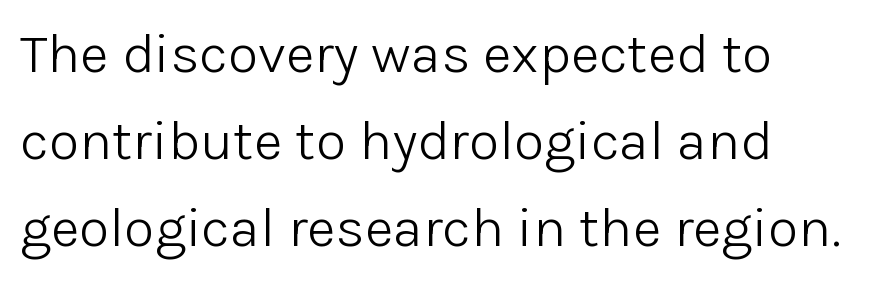
Q: Is the text bold? A: No.
Q: Is the text italic (slanted)? A: No, it is upright.
Q: Is the typeface a serif or a sans-serif typeface? A: Sans-serif.
Q: Is the text underlined? A: No.
Q: How is the paragraph aligned? A: Left-aligned.
Q: Is the spacing between letters normal or unusually wide? A: Normal.
Q: Is the spacing between lines tight, normal or loose? A: Normal.
Q: Width (condensed, normal, or wide)? A: Normal.
Q: Stroke contrast? A: Low.
Q: x-height? A: Medium.
Q: Monospaced? A: No.
